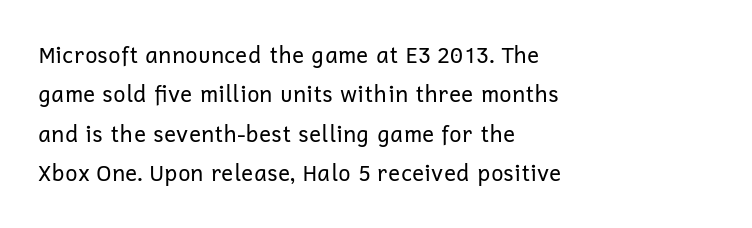
Q: Is the text bold? A: No.
Q: Is the text italic (slanted)? A: No, it is upright.
Q: Is the text underlined? A: No.
Q: How is the paragraph aligned? A: Left-aligned.
Q: Is the spacing between letters normal or unusually wide? A: Normal.
